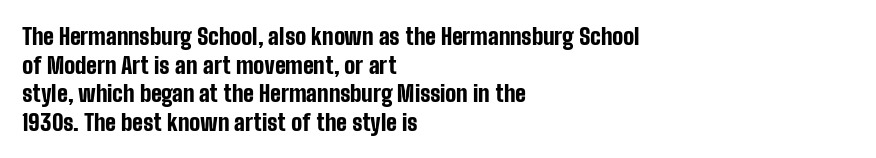
{"italic": "no", "bold": "yes", "underline": "no", "align": "left", "line_spacing_ratio": 1.24, "letter_spacing": "normal", "letter_spacing_em": 0.0, "glyph_px": 23}
